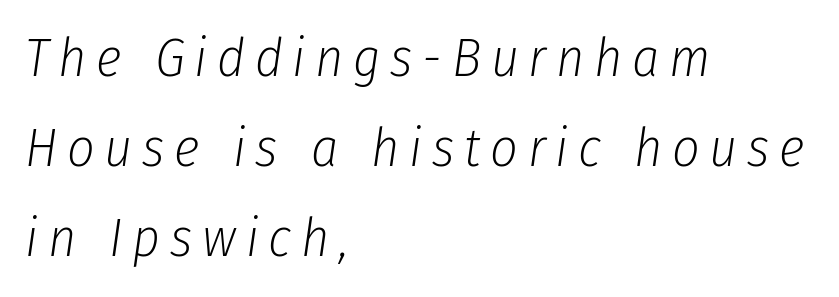
{"italic": "yes", "lean": "right", "slant_degrees": 8, "bold": "no", "weight": "light", "width": "condensed", "stroke_contrast": "low", "x_height": "medium", "monospaced": "no", "underline": "no", "align": "left", "line_spacing": "normal", "line_spacing_ratio": 1.67, "glyph_px": 54}
